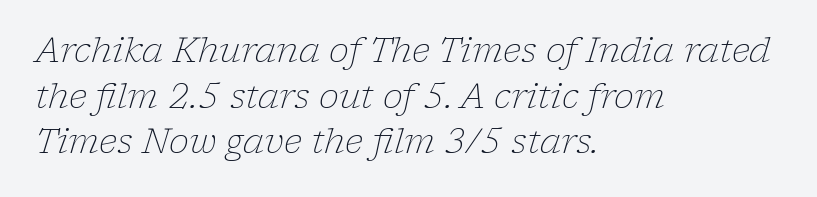
The image shows 34 px light serif type, italic (leaning right); set left-aligned, normal line spacing (1.34x), normal letter spacing, not underlined; low stroke contrast and a medium x-height.
